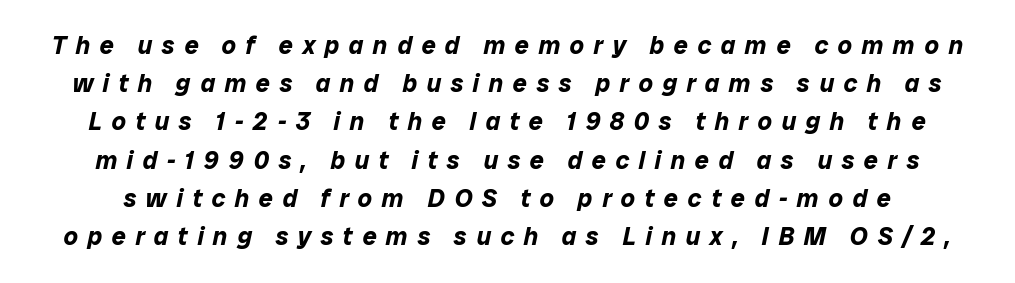
Glance below the letters and you will spot only blank space. Students, observe: this is what conventionally led text looks like. These lines were composed using italics. These lines carry a lot of weight — the face is fully bold. Is the letter spacing exaggerated? Yes — the characters are pushed far apart.
